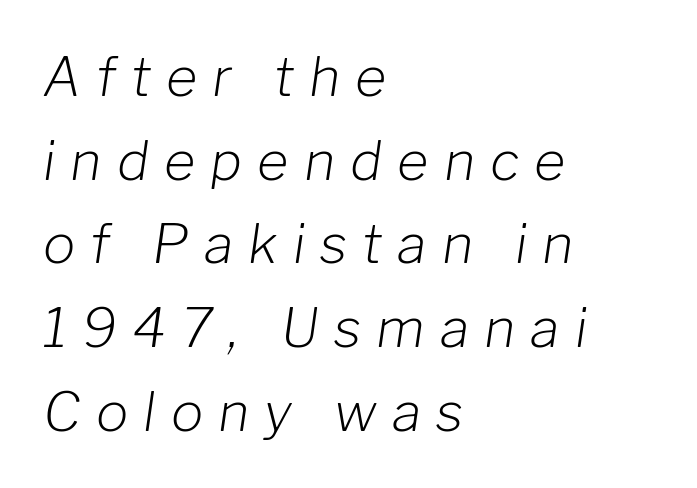
Style check: oblique. These lines stack with their left ends in a neat column. The lines sit at an ordinary, default distance from one another. Check the space under the baseline: it is left empty.
